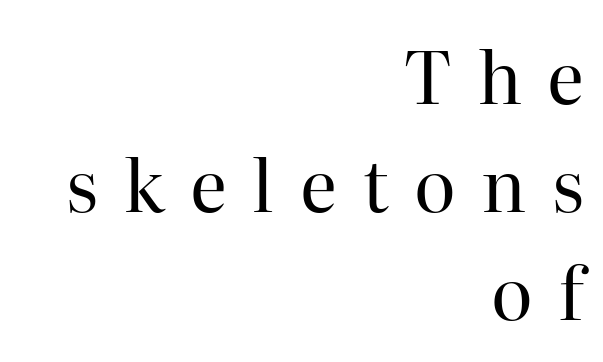
Q: Is the text bold? A: No.
Q: Is the text italic (slanted)? A: No, it is upright.
Q: Is the typeface a serif or a sans-serif typeface? A: Serif.
Q: Is the text underlined? A: No.
Q: How is the paragraph aligned? A: Right-aligned.
Q: Is the spacing between letters normal or unusually wide? A: Unusually wide.
Q: Is the spacing between lines tight, normal or loose? A: Normal.
Q: Width (condensed, normal, or wide)? A: Normal.
Q: Stroke contrast? A: High.
Q: x-height? A: Medium.
Q: Monospaced? A: No.
